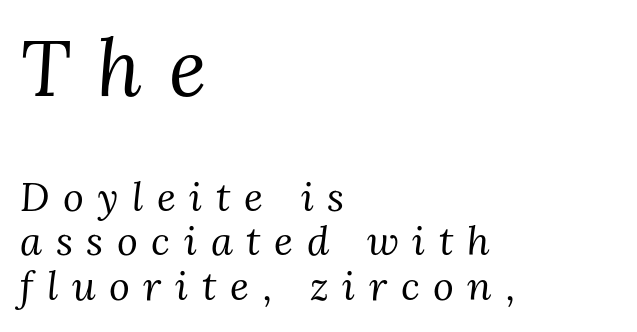
The letters are spread apart with noticeably loose tracking. Think of a printed novel: that variable character pitch is what you see here. Stroke thickness stays within the range of a standard reading face or lighter. Designer's note — italics engaged. The rag falls on the right side of this text block. The words here are not underlined.
